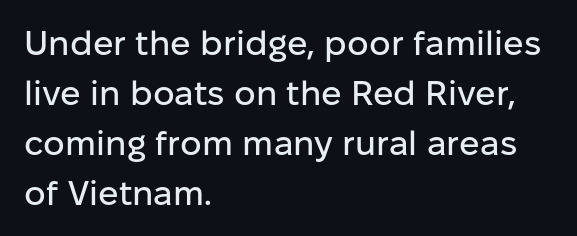
The image shows 34 px sans-serif type, upright; set left-aligned, normal line spacing (1.47x), normal letter spacing, not underlined; low stroke contrast and a medium x-height.
